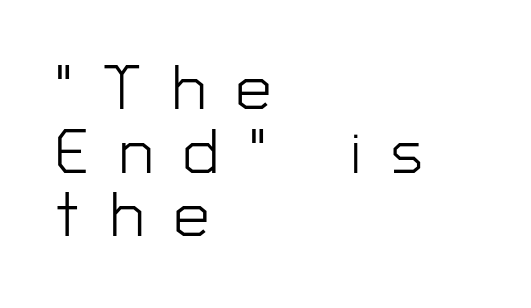
The space beneath each line is pristine and unruled. In terms of posture, this sample is upright. Proportional: the letters do not fall into vertical columns. Vertically, the passage feels compressed, each row crowding the next. Visually the block forms a straight wall on the left and a jagged coastline on the right.
